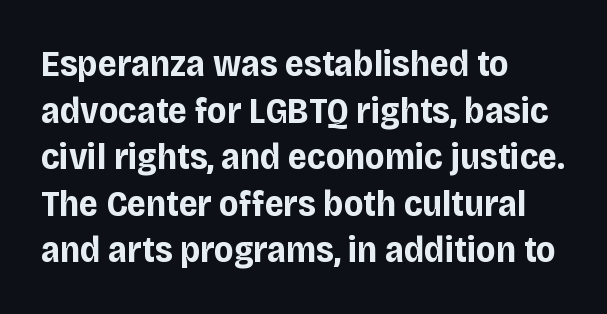
The image shows 37 px bold sans-serif type, upright; set left-aligned, normal line spacing (1.26x), normal letter spacing, not underlined; low stroke contrast and a large x-height.
